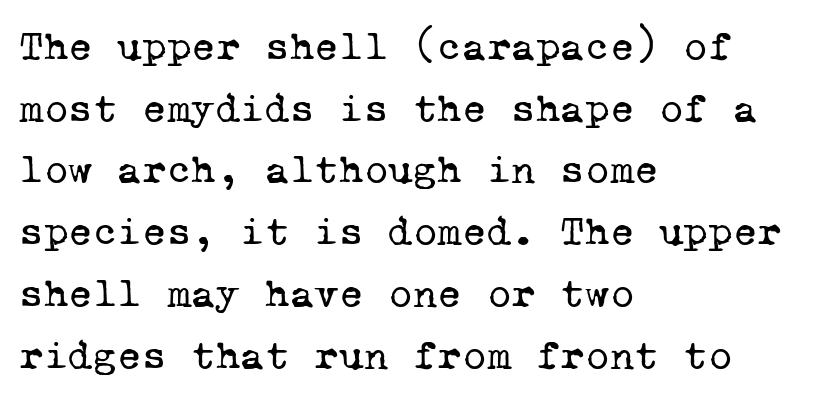
The image shows 42 px regular-weight serif type, monospaced; set left-aligned, normal line spacing (1.47x), normal letter spacing, not underlined; low stroke contrast and a medium x-height.
